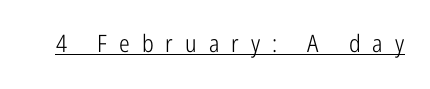
{"italic": "no", "bold": "no", "underline": "yes", "letter_spacing": "wide", "letter_spacing_em": 0.5, "glyph_px": 24}
